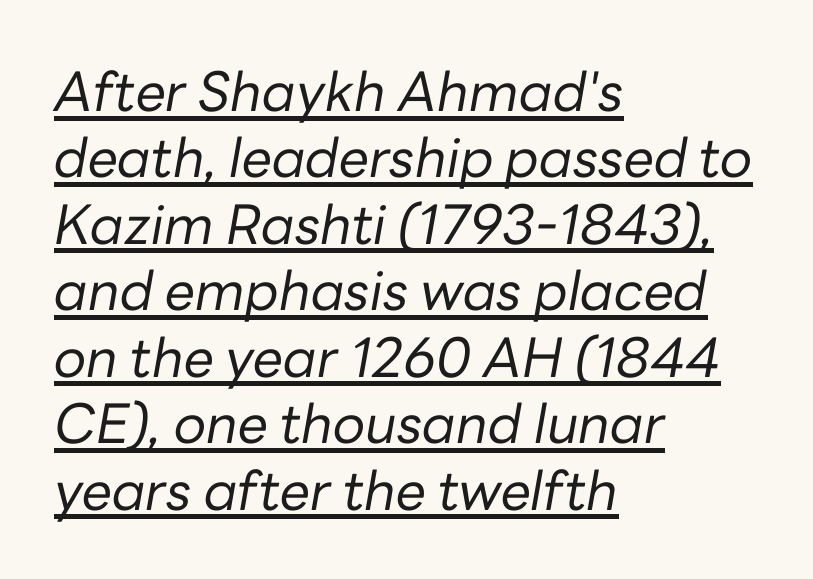
Q: Is the text bold? A: No.
Q: Is the text italic (slanted)? A: Yes, it leans right by about 10 degrees.
Q: Is the text underlined? A: Yes.
Q: How is the paragraph aligned? A: Left-aligned.
Q: Is the spacing between letters normal or unusually wide? A: Normal.
Q: Width (condensed, normal, or wide)? A: Normal.
Q: Stroke contrast? A: Low.
Q: x-height? A: Medium.
Q: Monospaced? A: No.
